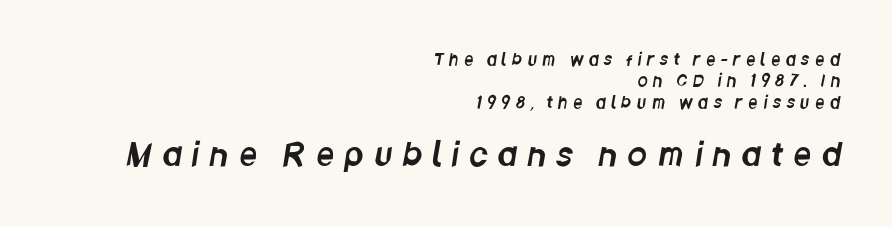
Q: Is the typeface a serif or a sans-serif typeface? A: Sans-serif.
Q: Is the text underlined? A: No.
Q: How is the paragraph aligned? A: Right-aligned.
Q: Is the spacing between letters normal or unusually wide? A: Unusually wide.
Q: Is the spacing between lines tight, normal or loose? A: Normal.
Q: Which block of text is set in a larger size, the first (top) or the second (bottom)? A: The second (bottom) one.
Q: Width (condensed, normal, or wide)? A: Condensed.
Q: Stroke contrast? A: Low.
Q: x-height? A: Large.
Q: Monospaced? A: No.
